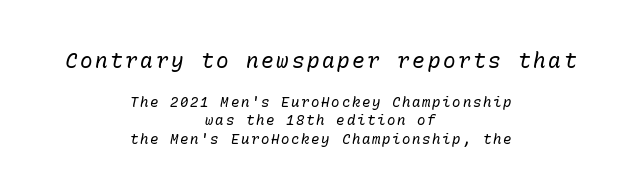
Is the lower block the larger one? No — the upper block carries the bigger type. Is there much room between lines? A standard amount, neither cramped nor airy. Tall strokes in this sample are angled rather than plumb. Stems here are at most as thick as an everyday book face. The glyphs are unaccompanied by any horizontal stroke below them. These lines are centered, leaving both edges ragged.
